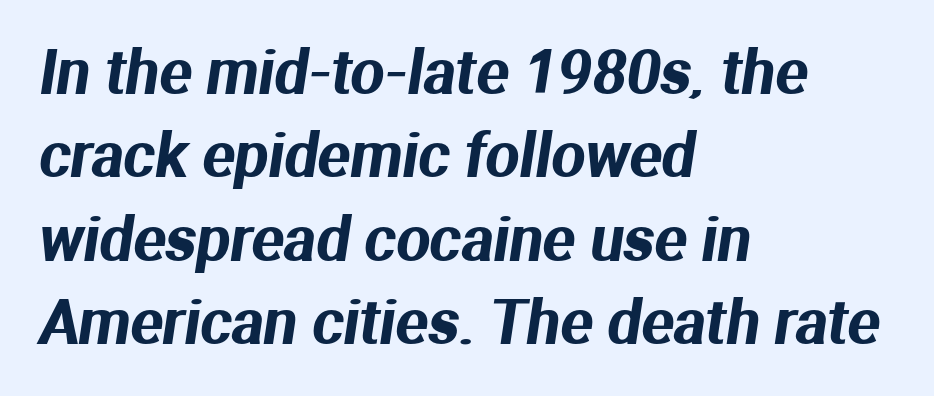
{"serif": "no", "width": "normal", "stroke_contrast": "medium", "x_height": "medium", "monospaced": "no", "underline": "no", "align": "left", "line_spacing": "normal", "line_spacing_ratio": 1.39, "letter_spacing": "normal", "letter_spacing_em": 0.0, "glyph_px": 60}
